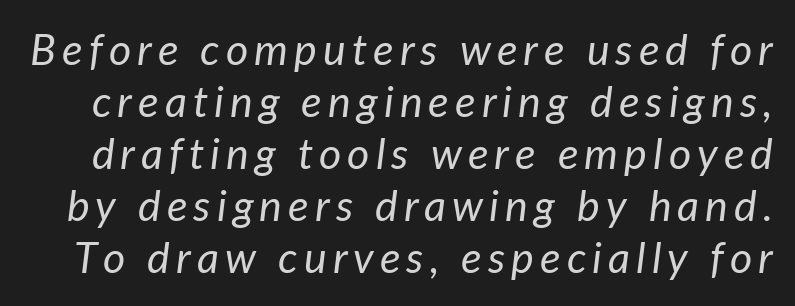
Quick note: underline off. Looking at the ascenders, they clearly lean. Looks like regular typesetting: each glyph gets only the width it needs. The strokes carry an ordinary text weight at most.
